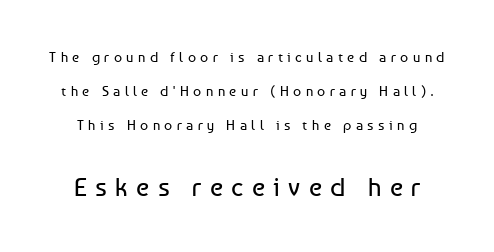
The image shows 26 px text type, upright; set loose line spacing (2.44x), unusually wide letter spacing (+0.32 em), not underlined; the second (bottom) block is 1.86x larger.
